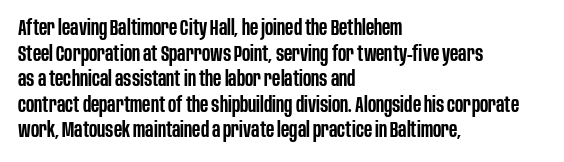
The image shows 21 px text type, upright; set left-aligned, line spacing 1.22x, normal letter spacing, not underlined.
